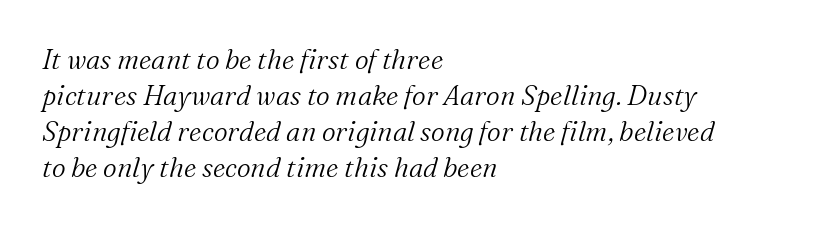
The image shows 27 px text type, italic (leaning right); set left-aligned, normal line spacing (1.33x), normal letter spacing, not underlined.
